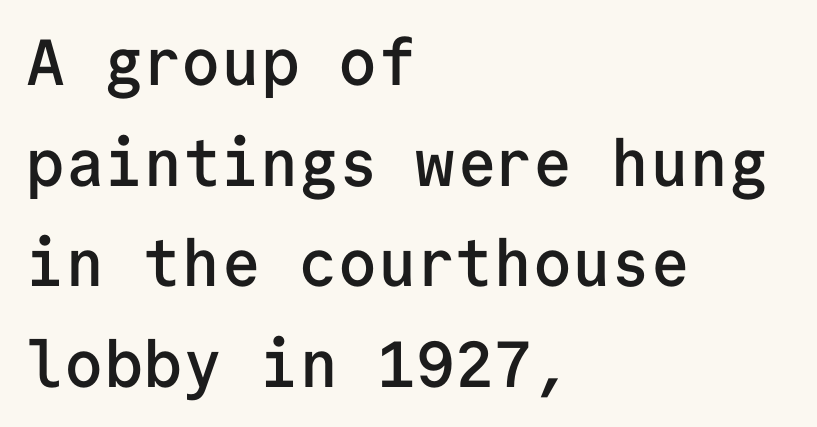
These lines were composed using upright roman letters. Evenly set lines give the paragraph a standard silhouette. The passage shown is typed in a monospace face where columns stay perfectly aligned. A clean baseline with only descenders dipping below it.
